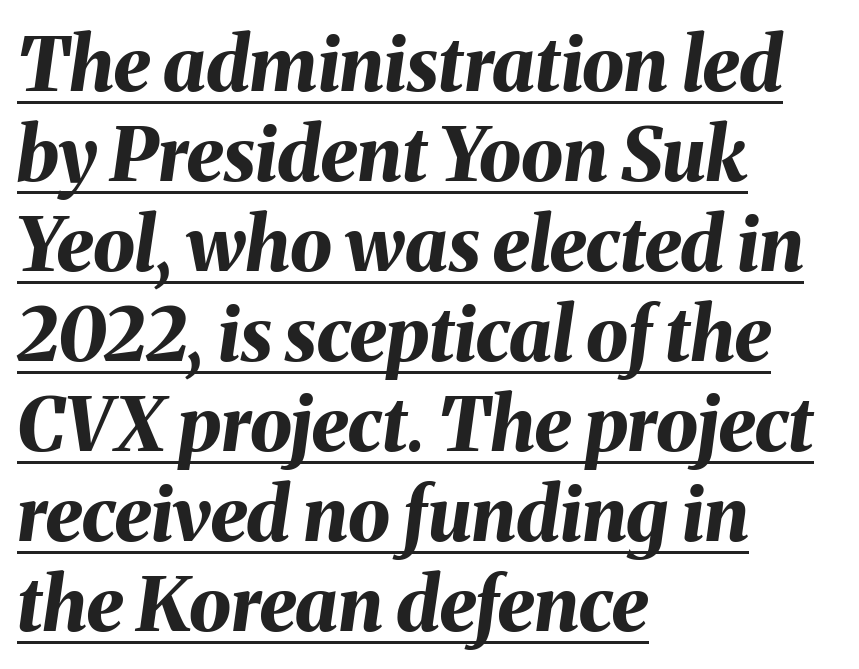
The image shows 75 px bold type, italic (leaning right); set left-aligned, line spacing 1.2x, normal letter spacing, underlined; medium stroke contrast and a medium x-height.
